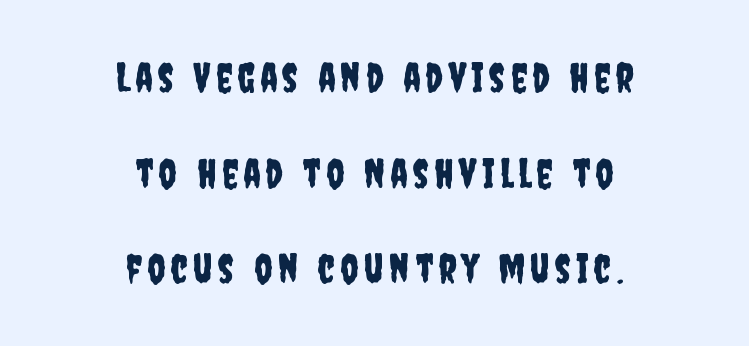
You could not count columns in this text — the font is proportionally spaced. Horizontal alignment here is central, giving a formal, balanced look. Classification — sans serif. In terms of leading, this rendering errs on the spacious side.
